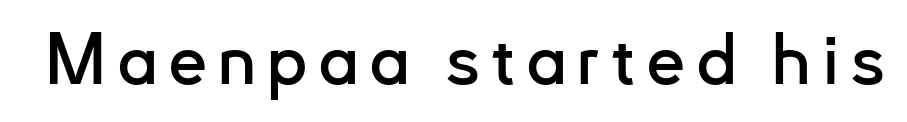
The image shows 70 px sans-serif type, upright; set not underlined; low stroke contrast and a small x-height.
